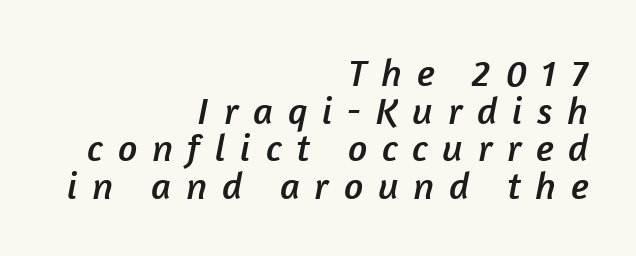
Q: Is the typeface a serif or a sans-serif typeface? A: Sans-serif.
Q: Is the text underlined? A: No.
Q: How is the paragraph aligned? A: Right-aligned.
Q: Is the spacing between letters normal or unusually wide? A: Unusually wide.
Q: Is the spacing between lines tight, normal or loose? A: Tight.
Q: Width (condensed, normal, or wide)? A: Normal.
Q: Stroke contrast? A: Low.
Q: x-height? A: Medium.
Q: Monospaced? A: No.
